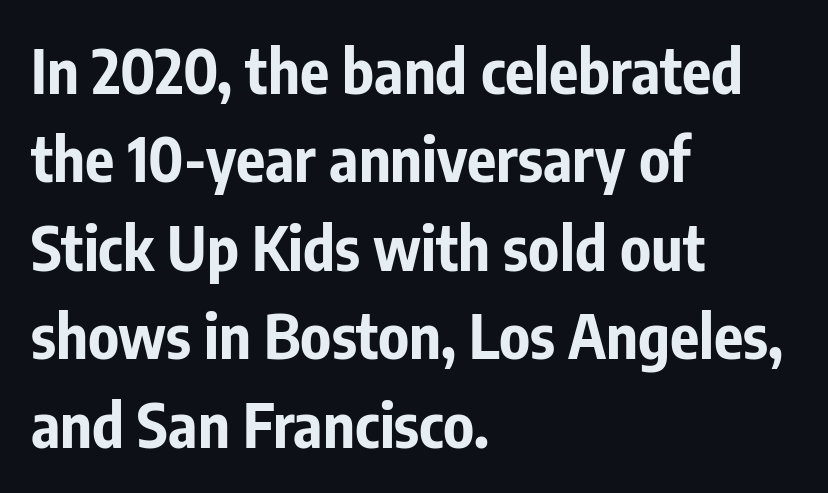
{"serif": "no", "italic": "no", "bold": "yes", "weight": "bold", "width": "condensed", "stroke_contrast": "low", "x_height": "medium", "monospaced": "no", "underline": "no", "align": "left", "line_spacing": "normal", "line_spacing_ratio": 1.45, "letter_spacing": "normal", "letter_spacing_em": 0.0, "glyph_px": 61}
